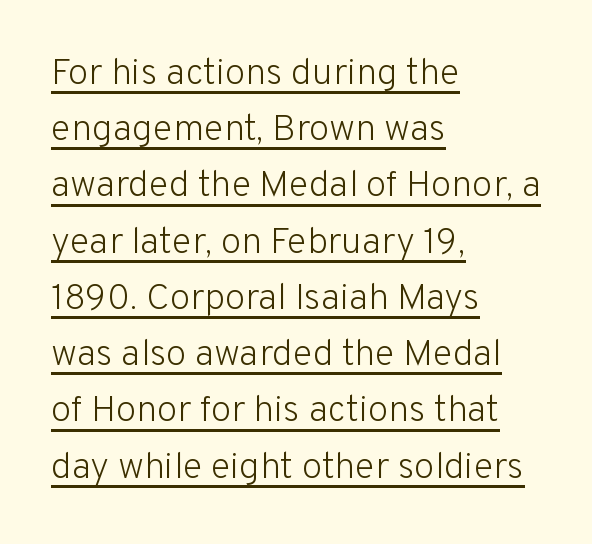
Letterform terminals end flat and unadorned throughout the passage. You could not count columns in this text — the font is proportionally spaced. The typesetting does not lean heavy: it is not bold. This rendering uses left alignment, leaving the right contour irregular.
